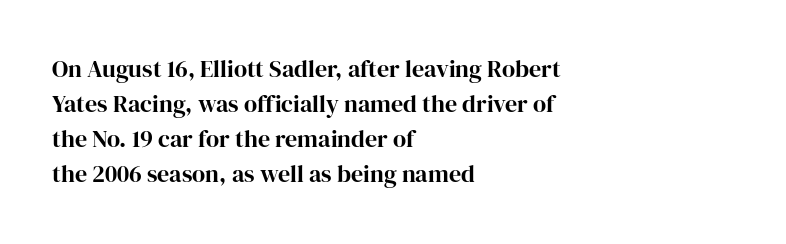
Q: Is the text italic (slanted)? A: No, it is upright.
Q: Is the text underlined? A: No.
Q: How is the paragraph aligned? A: Left-aligned.
Q: Is the spacing between letters normal or unusually wide? A: Normal.
Q: Is the spacing between lines tight, normal or loose? A: Normal.
